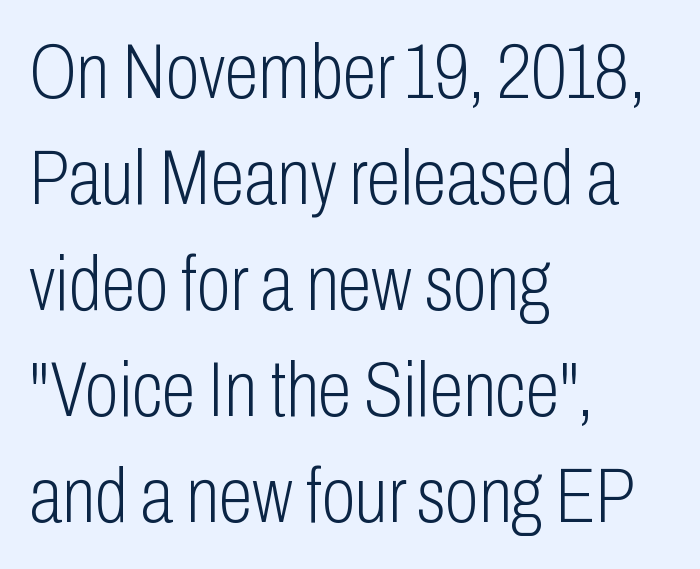
The image shows 78 px light, condensed sans-serif type, upright; set left-aligned, normal line spacing (1.36x), normal letter spacing, not underlined; low stroke contrast and a medium x-height.
